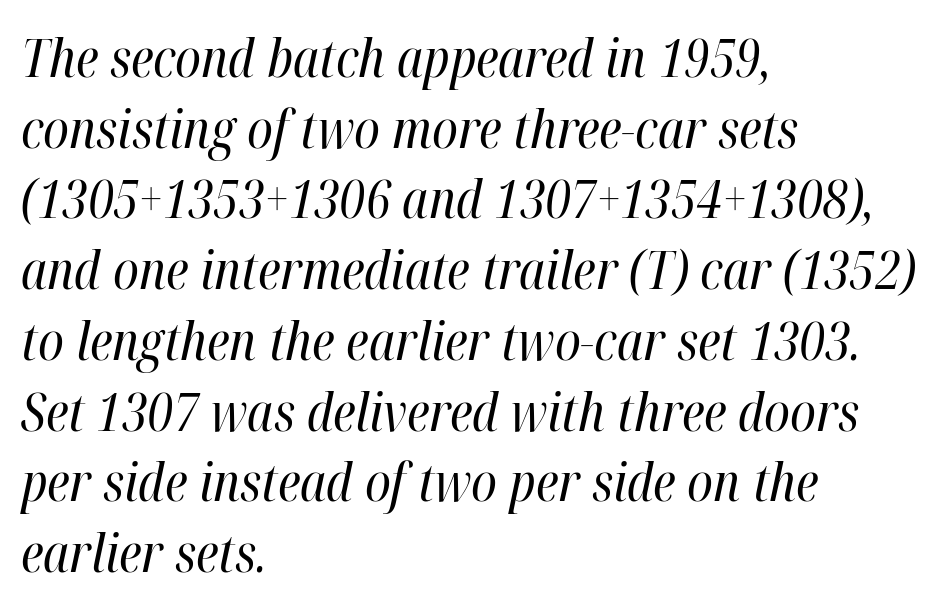
The image shows 52 px regular-weight, condensed type, italic (leaning right); set left-aligned, normal line spacing (1.36x), normal letter spacing, not underlined; high stroke contrast and a medium x-height.
